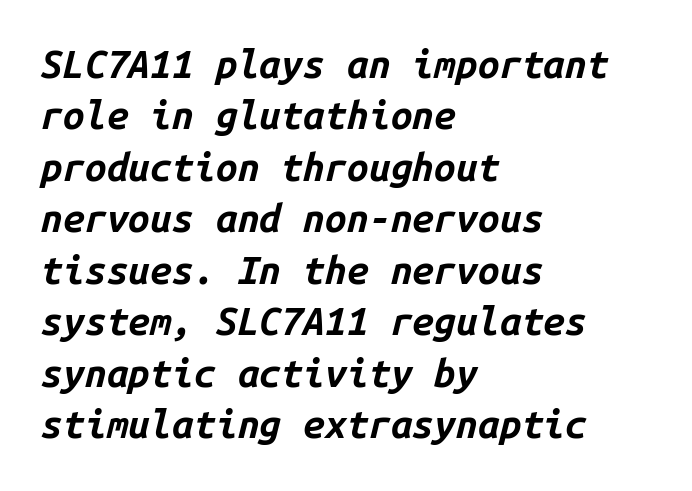
The image shows 39 px bold type, italic (leaning right), monospaced; set left-aligned, normal line spacing (1.32x), normal letter spacing, not underlined; low stroke contrast and a medium x-height.
